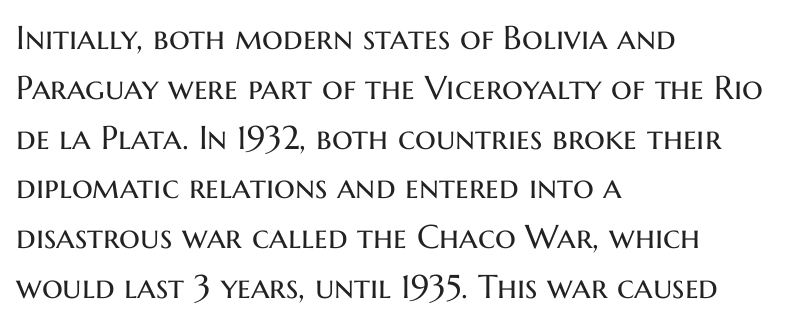
Q: Is the text bold? A: No.
Q: Is the text italic (slanted)? A: No, it is upright.
Q: Is the typeface a serif or a sans-serif typeface? A: Sans-serif.
Q: Is the text underlined? A: No.
Q: How is the paragraph aligned? A: Left-aligned.
Q: Is the spacing between letters normal or unusually wide? A: Normal.
Q: Is the spacing between lines tight, normal or loose? A: Normal.
Q: Width (condensed, normal, or wide)? A: Normal.
Q: Stroke contrast? A: Medium.
Q: x-height? A: Medium.
Q: Monospaced? A: No.
